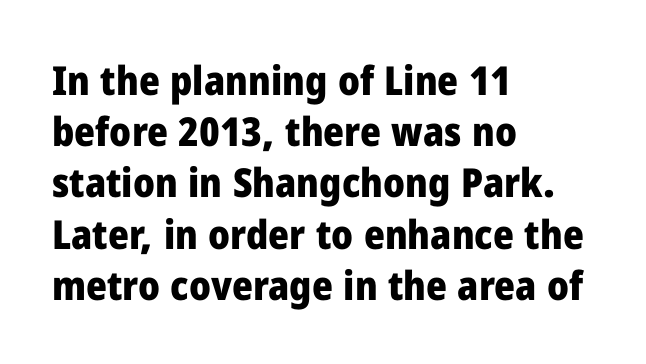
Q: Is the text bold? A: Yes.
Q: Is the text italic (slanted)? A: No, it is upright.
Q: Is the typeface a serif or a sans-serif typeface? A: Sans-serif.
Q: Is the text underlined? A: No.
Q: How is the paragraph aligned? A: Left-aligned.
Q: Is the spacing between letters normal or unusually wide? A: Normal.
Q: Is the spacing between lines tight, normal or loose? A: Normal.
Q: Width (condensed, normal, or wide)? A: Normal.
Q: Stroke contrast? A: Low.
Q: x-height? A: Medium.
Q: Monospaced? A: No.
